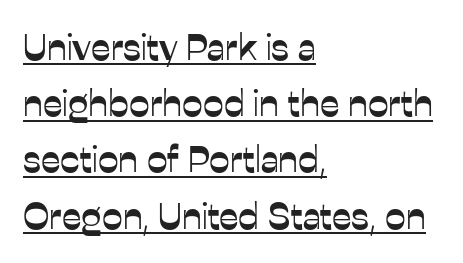
Q: Is the text italic (slanted)? A: No, it is upright.
Q: Is the typeface a serif or a sans-serif typeface? A: Sans-serif.
Q: Is the text underlined? A: Yes.
Q: How is the paragraph aligned? A: Left-aligned.
Q: Is the spacing between letters normal or unusually wide? A: Normal.
Q: Is the spacing between lines tight, normal or loose? A: Normal.
Q: Width (condensed, normal, or wide)? A: Normal.
Q: Stroke contrast? A: Low.
Q: x-height? A: Medium.
Q: Monospaced? A: No.
